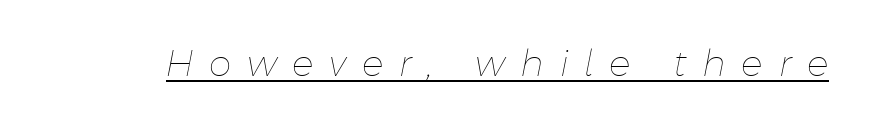
The image shows 36 px thin type, italic (leaning right); set unusually wide letter spacing (+0.44 em), underlined; low stroke contrast and a medium x-height.
